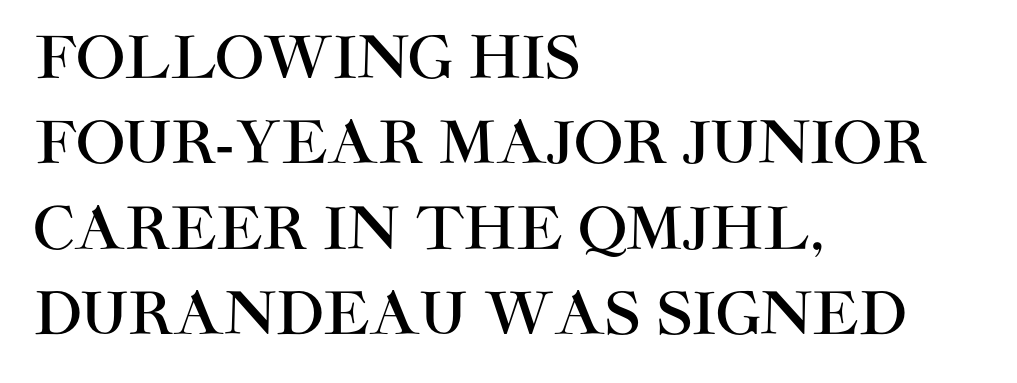
Q: Is the text italic (slanted)? A: No, it is upright.
Q: Is the typeface a serif or a sans-serif typeface? A: Sans-serif.
Q: Is the text underlined? A: No.
Q: How is the paragraph aligned? A: Left-aligned.
Q: Is the spacing between letters normal or unusually wide? A: Normal.
Q: Is the spacing between lines tight, normal or loose? A: Normal.
Q: Width (condensed, normal, or wide)? A: Normal.
Q: Stroke contrast? A: High.
Q: x-height? A: Large.
Q: Monospaced? A: No.
